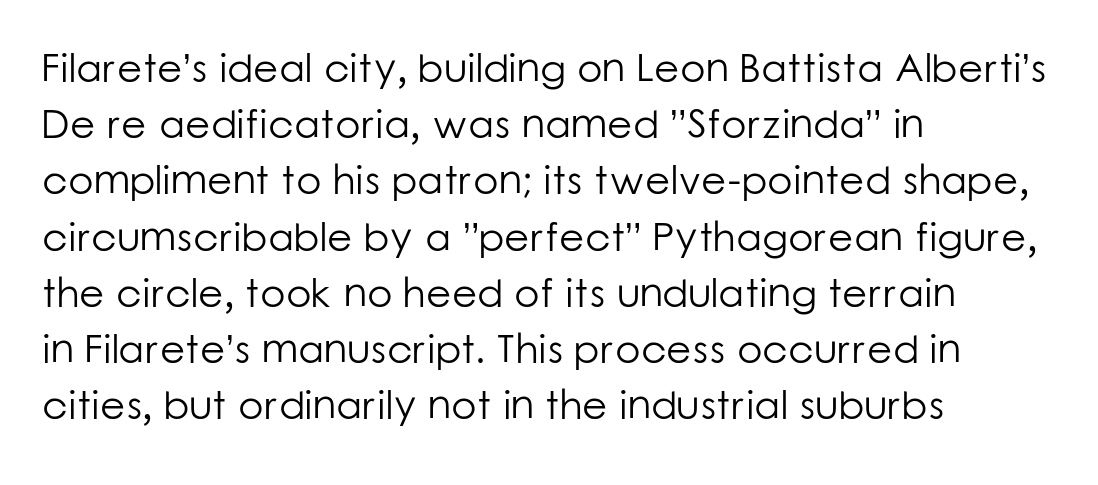
Q: Is the text bold? A: No.
Q: Is the text italic (slanted)? A: No, it is upright.
Q: Is the typeface a serif or a sans-serif typeface? A: Sans-serif.
Q: Is the text underlined? A: No.
Q: How is the paragraph aligned? A: Left-aligned.
Q: Is the spacing between letters normal or unusually wide? A: Normal.
Q: Is the spacing between lines tight, normal or loose? A: Normal.
Q: Width (condensed, normal, or wide)? A: Normal.
Q: Stroke contrast? A: Low.
Q: x-height? A: Medium.
Q: Monospaced? A: No.
